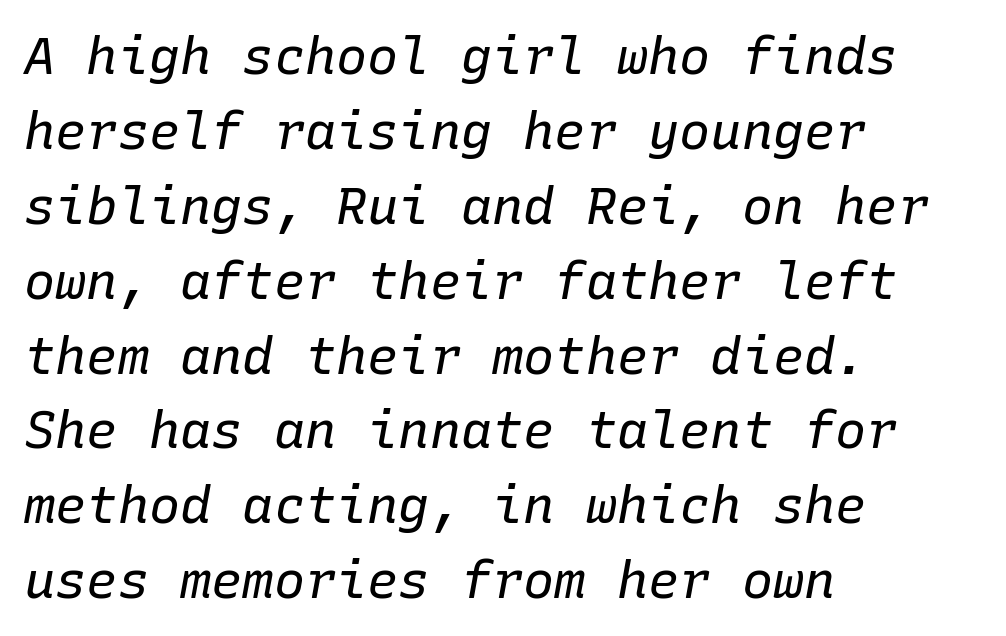
Nothing unusual about the tracking: characters are spaced as the font intends. The strokes carry an ordinary text weight at most. Anything drawn beneath the words? Only blank space. Looks like terminal output: every glyph gets an equal slot. Teacher's note: observe the even left margin — that is flush-left alignment. Tall strokes in this sample are angled rather than plumb.
